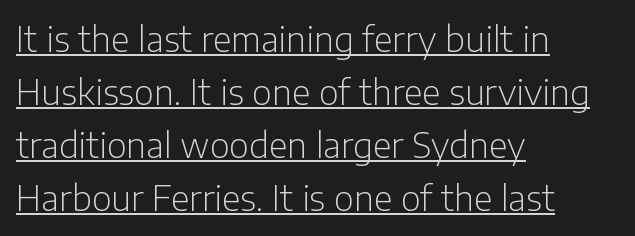
A typesetter would label this face a sans. Quick note: interline space is typical. These lines are rendered in a variable-pitch font. Nobody touched the tracking dial on this one.
